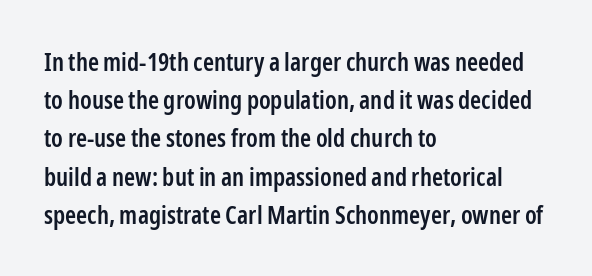
{"italic": "no", "bold": "semi", "underline": "no", "align": "left", "line_spacing": "normal", "line_spacing_ratio": 1.53, "letter_spacing": "normal", "letter_spacing_em": 0.0, "glyph_px": 25}
